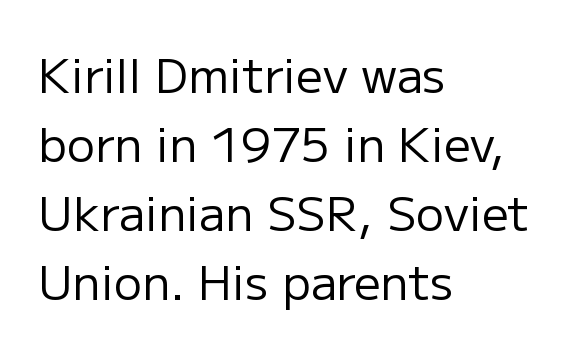
Leading: standard. Examine the stroke ends and you'll find no serifs. Spacing verdict: proportional, widths tailored to each character. Vertical strokes here are truly vertical. The lines are quadded left.
